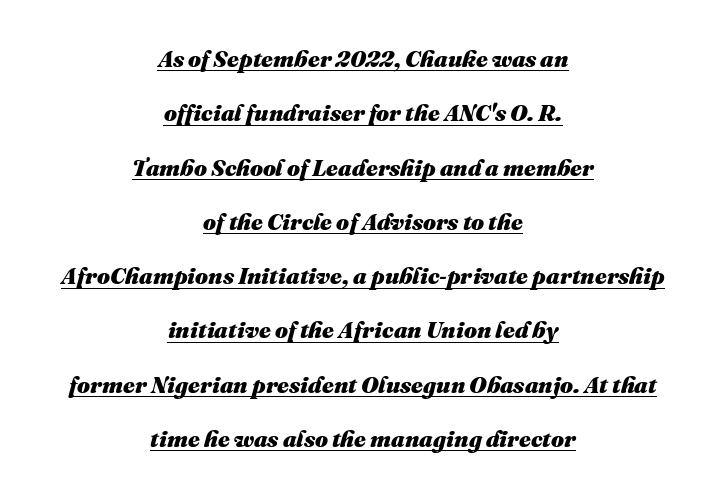
Q: Is the text bold? A: Yes.
Q: Is the text italic (slanted)? A: Yes, it leans right by about 16 degrees.
Q: Is the text underlined? A: Yes.
Q: How is the paragraph aligned? A: Centered.
Q: Is the spacing between letters normal or unusually wide? A: Normal.
Q: Is the spacing between lines tight, normal or loose? A: Loose.
